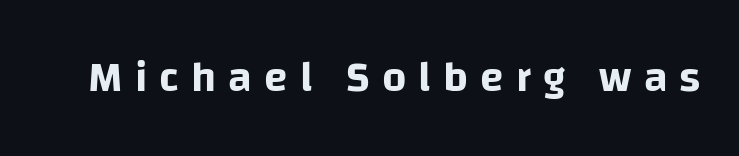
The image shows 43 px sans-serif type, upright; set unusually wide letter spacing (+0.28 em), not underlined; low stroke contrast and a large x-height.
